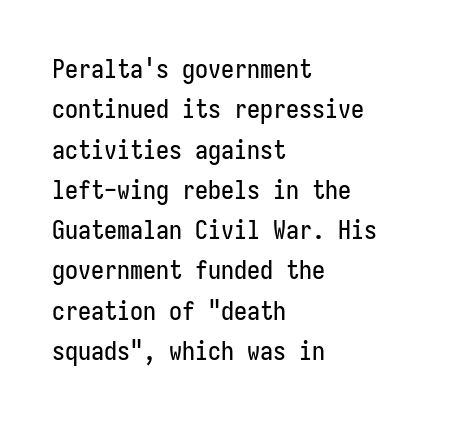
Q: Is the text italic (slanted)? A: No, it is upright.
Q: Is the text underlined? A: No.
Q: How is the paragraph aligned? A: Left-aligned.
Q: Is the spacing between letters normal or unusually wide? A: Normal.
Q: Is the spacing between lines tight, normal or loose? A: Normal.
